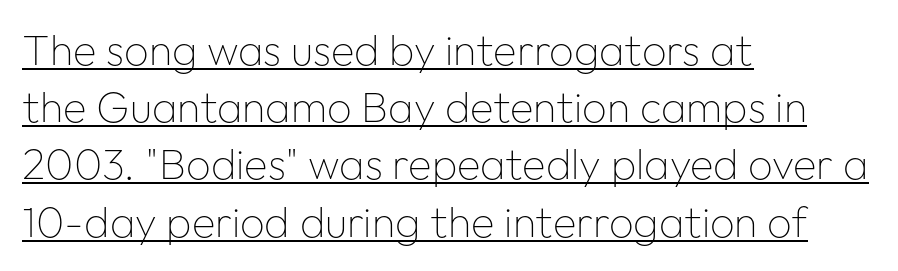
The specimen reads as upright at a glance. Proportional: the letters do not fall into vertical columns. Looks like someone drew a line under every word here. This block has exactly the height ordinary leading produces. The lines are quadded left. On a weight scale, this lands at 450 or below.
